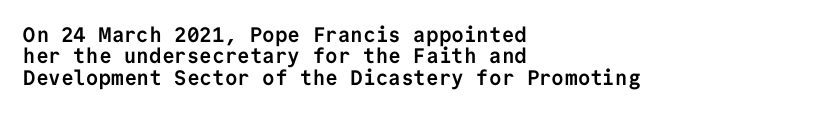
A dark, heavy texture on the line: the type is bold. Teacher's note: observe the even left margin — that is flush-left alignment. The gap between lines stays unmarked. These lines huddle together more closely than default settings would place them. The rendering keeps characters at their native spacing.
